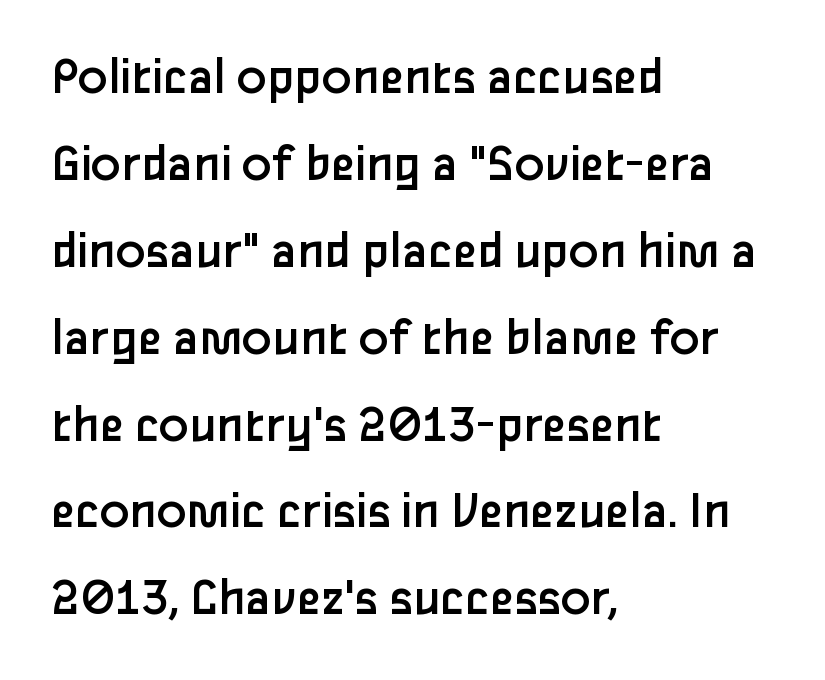
{"serif": "no", "italic": "no", "bold": "no", "weight": "regular", "width": "normal", "stroke_contrast": "low", "x_height": "medium", "monospaced": "no", "underline": "no", "align": "left", "line_spacing": "normal", "line_spacing_ratio": 1.58, "letter_spacing": "normal", "letter_spacing_em": 0.0, "glyph_px": 55}
